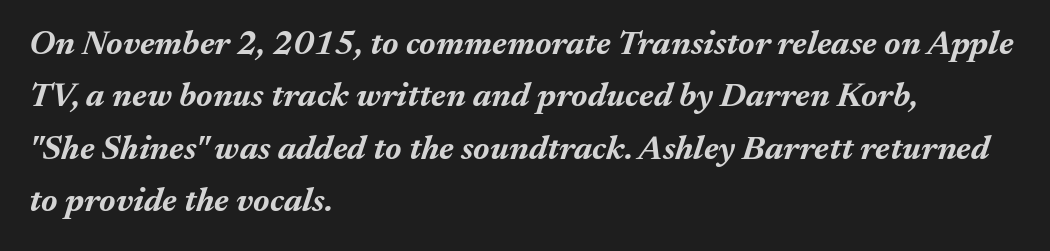
The image shows 34 px bold type, italic (leaning right); set left-aligned, normal line spacing (1.54x), normal letter spacing, not underlined; medium stroke contrast and a medium x-height.
